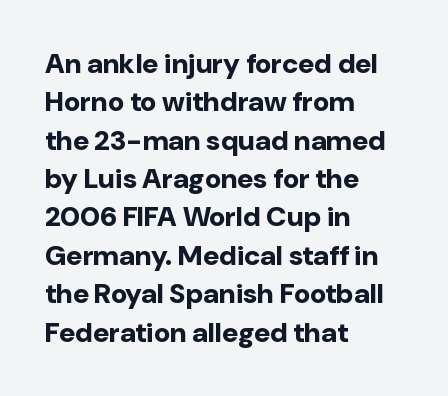
The image shows 28 px bold sans-serif type, upright; set left-aligned, normal line spacing (1.37x), normal letter spacing, not underlined; low stroke contrast and a medium x-height.
